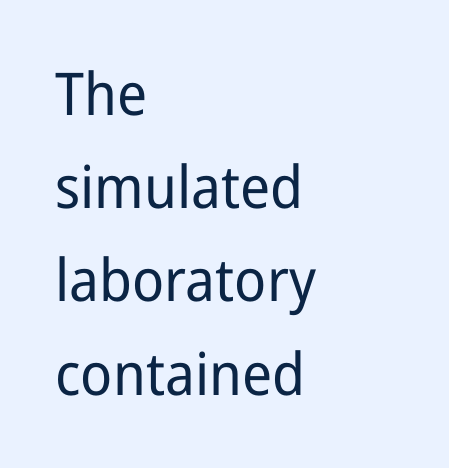
{"serif": "no", "italic": "no", "bold": "no", "weight": "regular", "width": "normal", "stroke_contrast": "low", "x_height": "medium", "monospaced": "no", "underline": "no", "align": "left", "line_spacing": "normal", "line_spacing_ratio": 1.58, "letter_spacing": "normal", "letter_spacing_em": 0.0, "glyph_px": 59}
